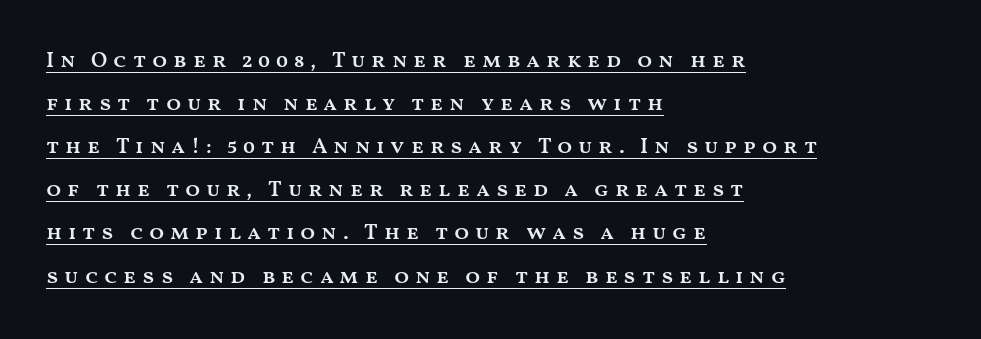
Q: Is the text bold? A: Semi-bold.
Q: Is the text italic (slanted)? A: No, it is upright.
Q: Is the text underlined? A: Yes.
Q: How is the paragraph aligned? A: Left-aligned.
Q: Is the spacing between letters normal or unusually wide? A: Unusually wide.
Q: Is the spacing between lines tight, normal or loose? A: Loose.
